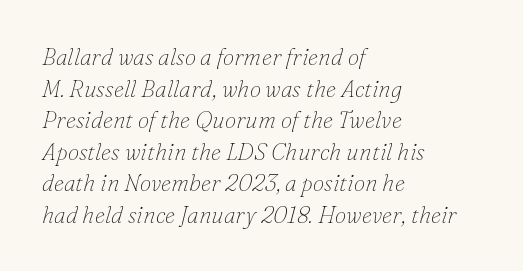
These glyphs show unthickened strokes, regular width or finer. The strip under each line holds only bare page. Short note: letters normally spaced. A typesetter would call this leading conventional body-copy spacing. Tall strokes in this sample are angled rather than plumb.
